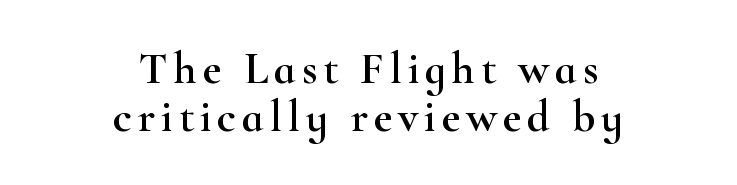
{"serif": "yes", "italic": "no", "width": "wide", "stroke_contrast": "high", "x_height": "small", "monospaced": "no", "underline": "no", "align": "center", "line_spacing": "tight", "line_spacing_ratio": 1.06, "glyph_px": 45}
